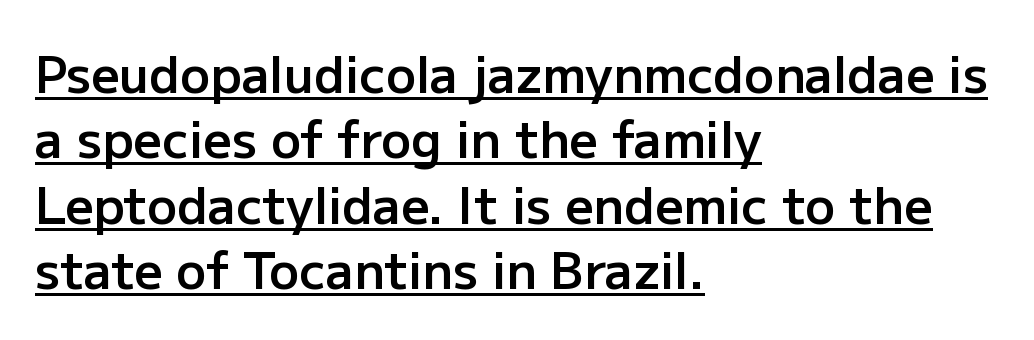
Proportional: the letters do not fall into vertical columns. The passage shown has conventional tracking throughout. Caption: multi-line text, flush left, ragged right. Underlined type. Observe the absence of serifs on each vertical stroke in this sample.
